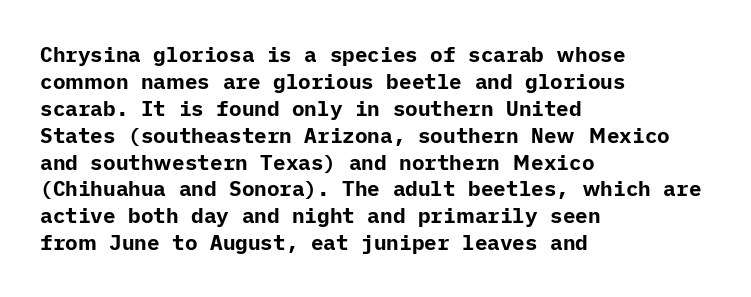
The image shows 21 px bold type, upright; set left-aligned, normal line spacing (1.28x), normal letter spacing, not underlined.
